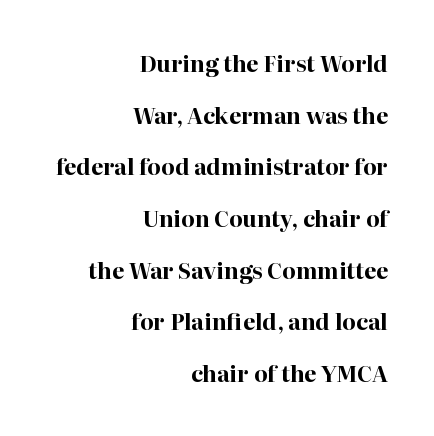
The passage shown stacks its lines with a broad gap. The letterforms sit shoulder to shoulder at normal distance. Characters remain perfectly vertical along every line. Check the space under the baseline: it is left empty. Teacher's note: observe the even right margin — that is flush-right alignment. In terms of weight, the rendering is a true, heavy bold.
